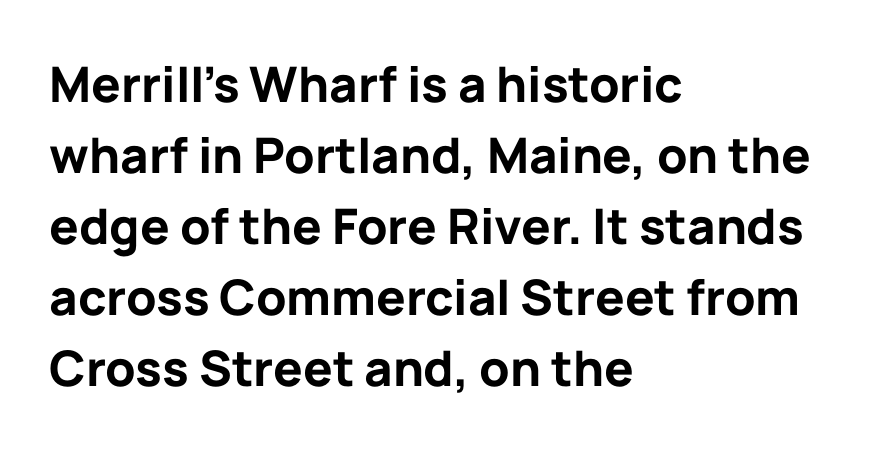
The baseline area is clear. Successive baselines arrive at the customary interval. How heavy is the stroke? Heavy — this is a bold. Is this a fixed-width face? No — the glyphs have proportional, varying widths.
